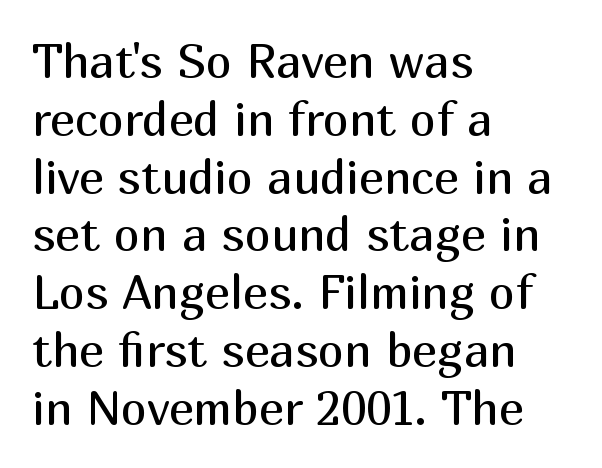
The ragged edge is on the right, which tells us the setting is flush left. Upright lettering throughout. Weight: in the light-to-regular range. The line texture is even and compact thanks to regular tracking. These lines are rendered in a variable-pitch font. The letters carry no serifs — their stems end cleanly without finishing strokes.
